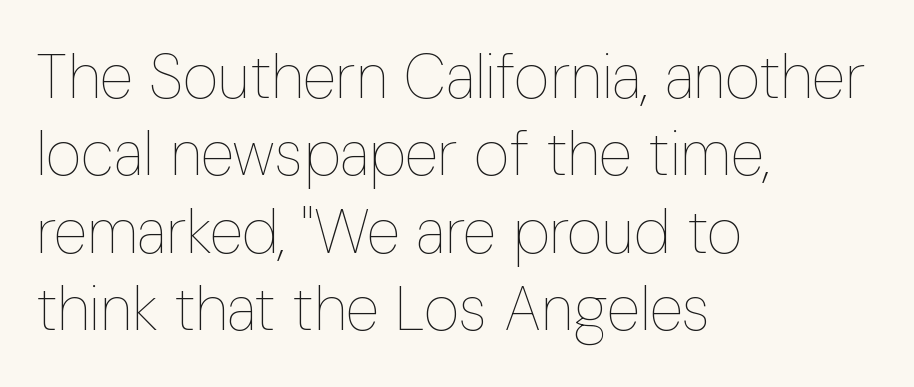
{"italic": "no", "bold": "no", "weight": "thin", "width": "condensed", "stroke_contrast": "low", "x_height": "medium", "monospaced": "no", "underline": "no", "align": "left", "line_spacing": "normal", "line_spacing_ratio": 1.25, "letter_spacing": "normal", "letter_spacing_em": 0.0, "glyph_px": 62}
